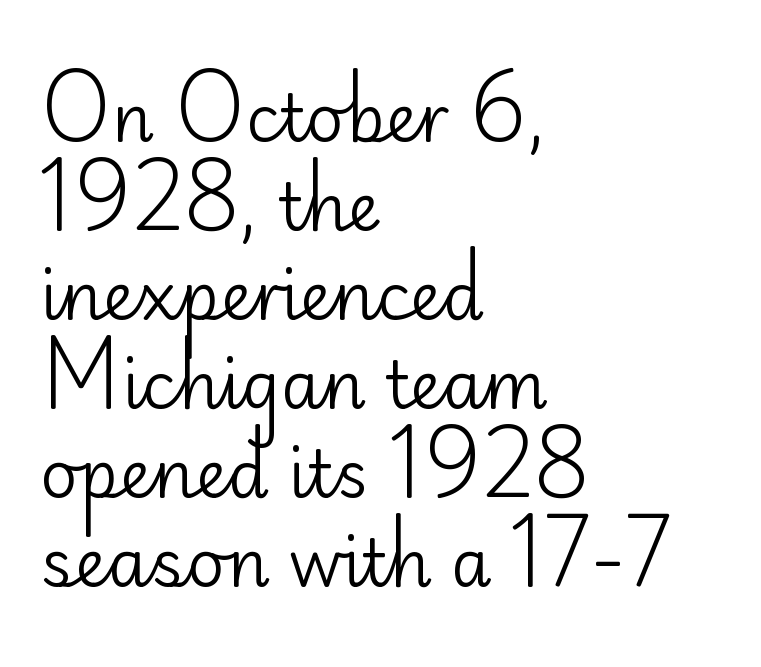
{"serif": "no", "italic": "no", "bold": "no", "weight": "regular", "width": "normal", "stroke_contrast": "low", "x_height": "small", "monospaced": "no", "underline": "no", "align": "left", "line_spacing": "normal", "line_spacing_ratio": 1.37, "letter_spacing": "normal", "letter_spacing_em": 0.0, "glyph_px": 65}
